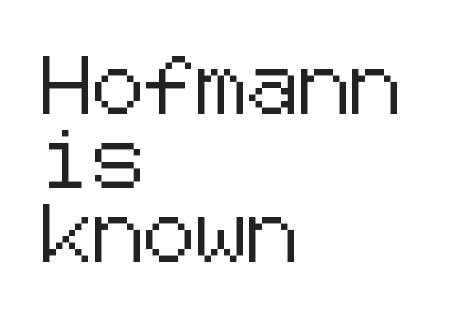
Q: Is the text italic (slanted)? A: No, it is upright.
Q: Is the typeface a serif or a sans-serif typeface? A: Sans-serif.
Q: Is the text underlined? A: No.
Q: How is the paragraph aligned? A: Left-aligned.
Q: Is the spacing between letters normal or unusually wide? A: Normal.
Q: Is the spacing between lines tight, normal or loose? A: Normal.
Q: Width (condensed, normal, or wide)? A: Normal.
Q: Stroke contrast? A: Low.
Q: x-height? A: Medium.
